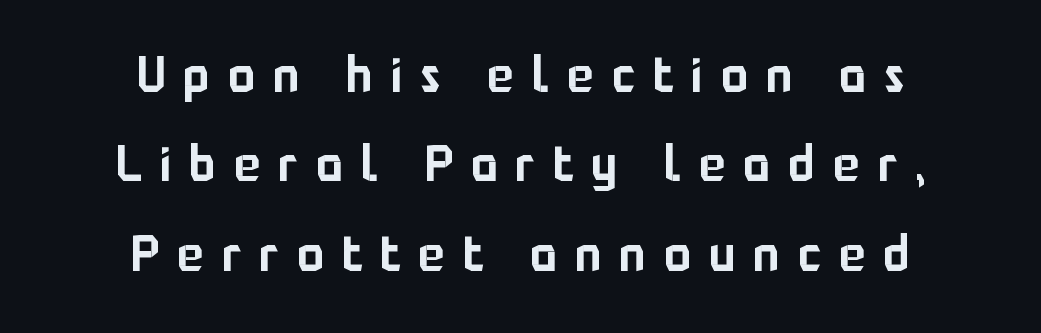
Q: Is the text italic (slanted)? A: No, it is upright.
Q: Is the typeface a serif or a sans-serif typeface? A: Sans-serif.
Q: Is the text underlined? A: No.
Q: How is the paragraph aligned? A: Centered.
Q: Is the spacing between letters normal or unusually wide? A: Unusually wide.
Q: Width (condensed, normal, or wide)? A: Normal.
Q: Stroke contrast? A: Low.
Q: x-height? A: Medium.
Q: Monospaced? A: No.
